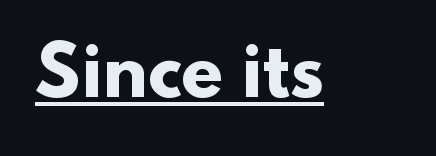
{"serif": "no", "bold": "yes", "weight": "heavy", "width": "normal", "stroke_contrast": "low", "x_height": "small", "monospaced": "no", "underline": "yes", "letter_spacing": "normal", "letter_spacing_em": 0.0, "glyph_px": 68}
